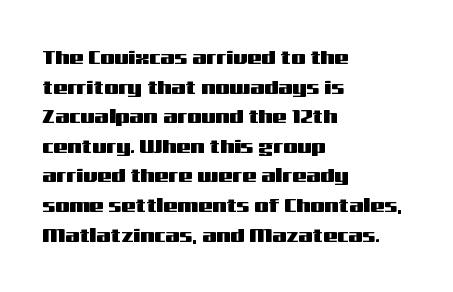
Q: Is the text italic (slanted)? A: No, it is upright.
Q: Is the text underlined? A: No.
Q: How is the paragraph aligned? A: Left-aligned.
Q: Is the spacing between letters normal or unusually wide? A: Normal.
Q: Is the spacing between lines tight, normal or loose? A: Normal.
